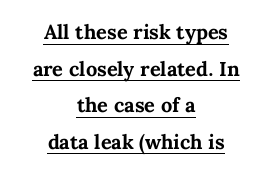
Q: Is the text bold? A: Yes.
Q: Is the text italic (slanted)? A: No, it is upright.
Q: Is the text underlined? A: Yes.
Q: How is the paragraph aligned? A: Centered.
Q: Is the spacing between letters normal or unusually wide? A: Normal.
